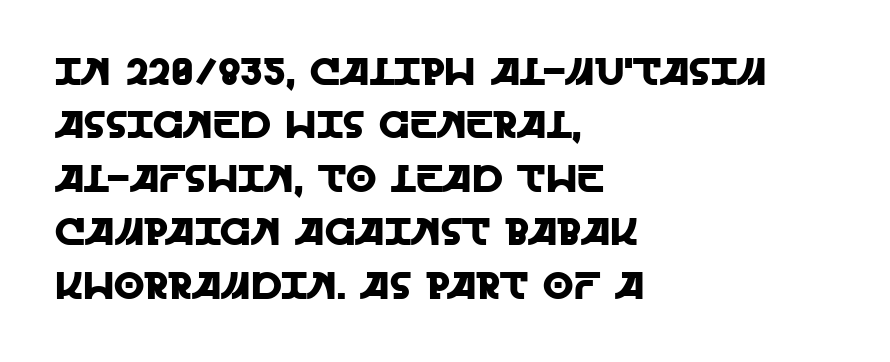
Q: Is the text italic (slanted)? A: No, it is upright.
Q: Is the typeface a serif or a sans-serif typeface? A: Sans-serif.
Q: Is the text underlined? A: No.
Q: How is the paragraph aligned? A: Left-aligned.
Q: Is the spacing between letters normal or unusually wide? A: Normal.
Q: Is the spacing between lines tight, normal or loose? A: Normal.
Q: Width (condensed, normal, or wide)? A: Normal.
Q: x-height? A: Large.
Q: Monospaced? A: No.
